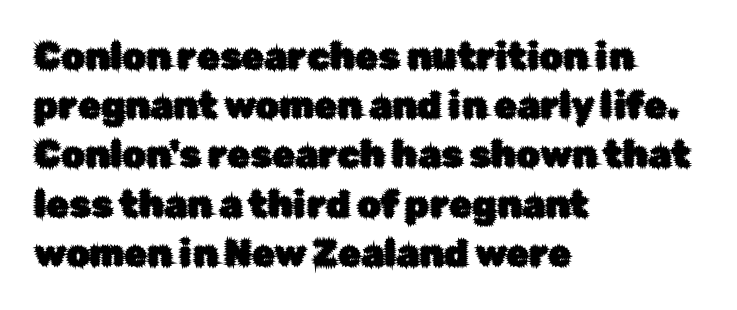
The image shows 37 px sans-serif type, upright; set left-aligned, normal line spacing (1.33x), normal letter spacing, not underlined; low stroke contrast and a medium x-height.
